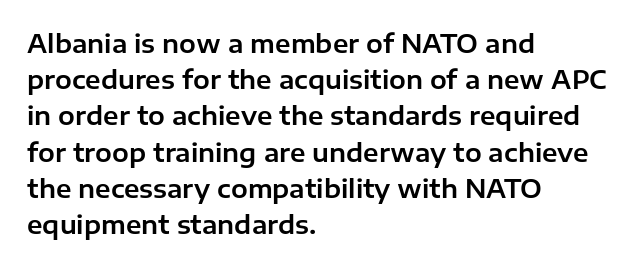
The image shows 25 px text type, upright; set left-aligned, normal line spacing (1.45x), normal letter spacing, not underlined.
